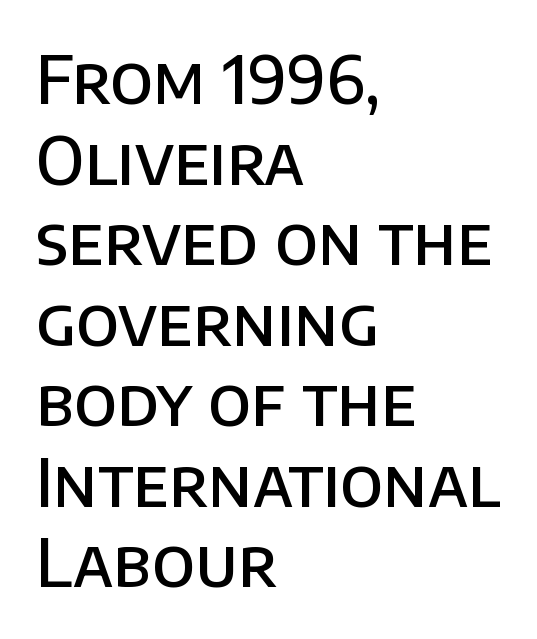
{"serif": "no", "italic": "no", "bold": "semi", "weight": "semibold", "width": "normal", "stroke_contrast": "low", "x_height": "large", "monospaced": "no", "underline": "no", "align": "left", "line_spacing_ratio": 1.22, "letter_spacing": "normal", "letter_spacing_em": 0.0, "glyph_px": 66}
